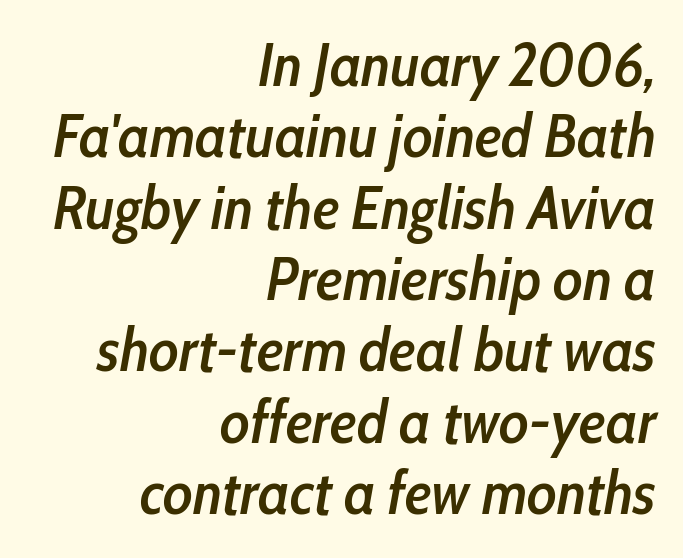
Style check: oblique. Weight: semibold (demi). Words float on clear page, feet unadorned. Layout note: lines flush right.
